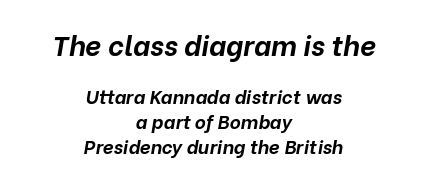
{"italic": "yes", "lean": "right", "slant_degrees": 10, "bold": "yes", "weight": "bold", "width": "normal", "stroke_contrast": "low", "x_height": "medium", "monospaced": "no", "underline": "no", "align": "center", "line_spacing": "normal", "line_spacing_ratio": 1.31, "letter_spacing": "normal", "letter_spacing_em": 0.0, "larger_block": "first", "size_ratio": 1.47, "glyph_px": 28}
